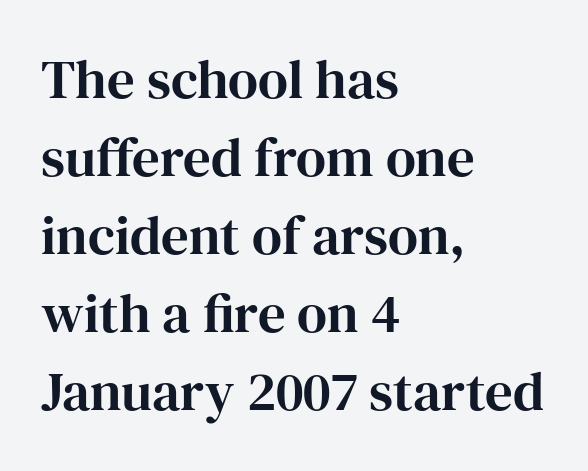
Q: Is the text italic (slanted)? A: No, it is upright.
Q: Is the typeface a serif or a sans-serif typeface? A: Serif.
Q: Is the text underlined? A: No.
Q: How is the paragraph aligned? A: Left-aligned.
Q: Is the spacing between letters normal or unusually wide? A: Normal.
Q: Is the spacing between lines tight, normal or loose? A: Normal.
Q: Width (condensed, normal, or wide)? A: Normal.
Q: Stroke contrast? A: High.
Q: x-height? A: Medium.
Q: Monospaced? A: No.
